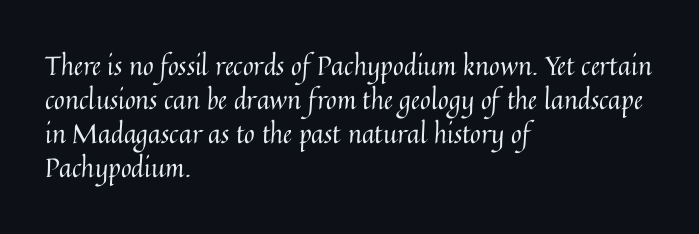
The image shows 26 px text type; set left-aligned, normal line spacing (1.31x), normal letter spacing, not underlined.
